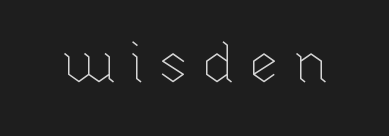
{"italic": "no", "bold": "no", "weight": "thin", "width": "normal", "stroke_contrast": "low", "x_height": "medium", "monospaced": "no", "underline": "no", "letter_spacing": "wide", "letter_spacing_em": 0.22, "glyph_px": 57}
